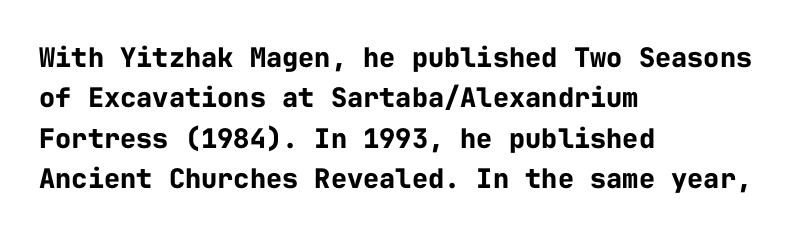
Look at the tracking — it's just the regular setting, nothing added. A classic flush-left, rag-right setting is used for this passage. Lines of text with bare space underneath. The font's upright variant was chosen for this text.
